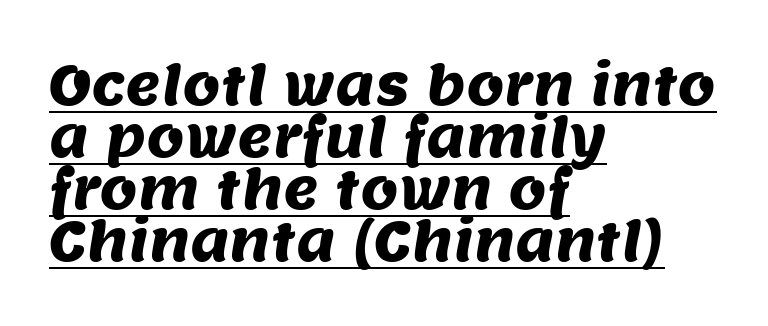
The rendering keeps characters at their native spacing. The specimen includes a rule beneath the text block's lines. These lines are set flush left with a ragged right edge. Cramped leading. This rendering employs a face without finishing strokes, i.e., a sans-serif. The face used here is proportionally spaced, like ordinary book or web type.
